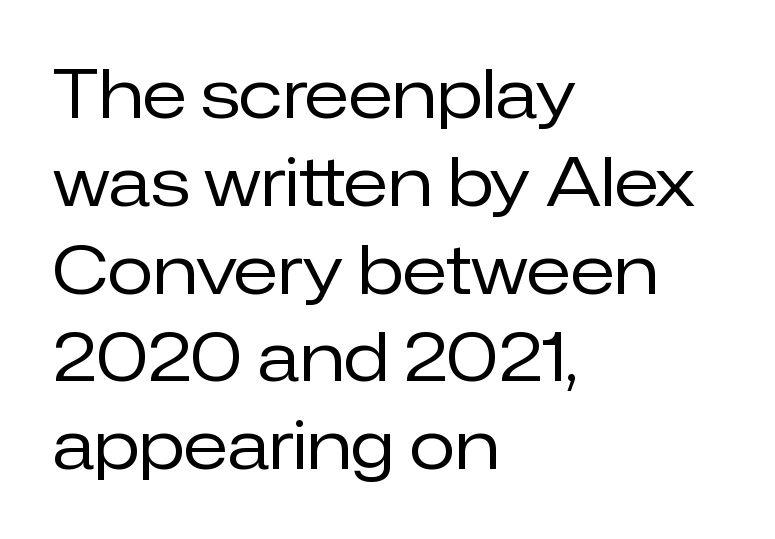
Bold? No — there's no thickening of the strokes. A student would call this left alignment; a typographer would say flush left, rag right. Look at the bottom of the vertical strokes: they stop flat, with no serifs. If you measured baseline to baseline, you'd find a middling distance. Students, note that the glyphs here touch the page at normal intervals. This is the regular roman posture of the typeface.
